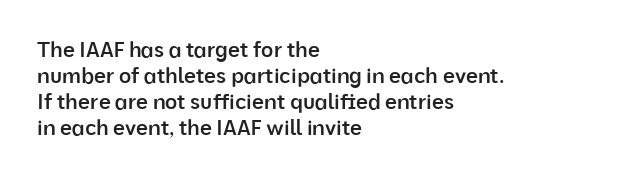
The image shows 21 px text type, upright; set left-aligned, line spacing 1.24x, normal letter spacing, not underlined.
